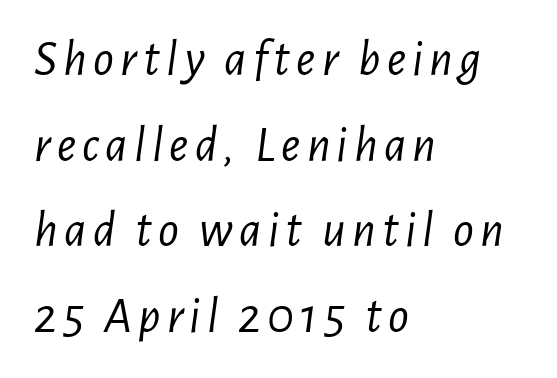
Q: Is the text bold? A: No.
Q: Is the text italic (slanted)? A: Yes, it leans right by about 7 degrees.
Q: Is the text underlined? A: No.
Q: How is the paragraph aligned? A: Left-aligned.
Q: Is the spacing between lines tight, normal or loose? A: Normal.
Q: Width (condensed, normal, or wide)? A: Condensed.
Q: Stroke contrast? A: Low.
Q: x-height? A: Medium.
Q: Monospaced? A: No.
